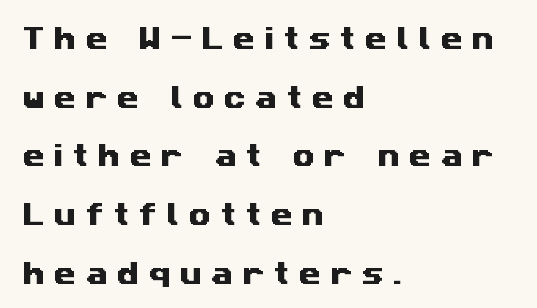
Q: Is the text underlined? A: No.
Q: How is the paragraph aligned? A: Left-aligned.
Q: Is the spacing between letters normal or unusually wide? A: Unusually wide.
Q: Is the spacing between lines tight, normal or loose? A: Loose.
